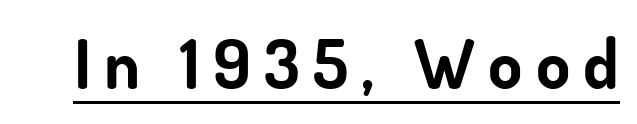
The image shows 69 px bold sans-serif type, upright; set underlined; low stroke contrast and a small x-height.
